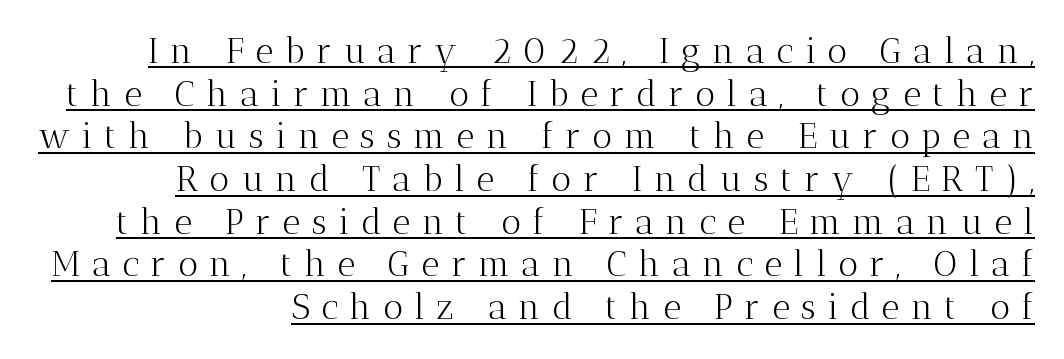
Line ends are locked; line starts wander. Every stem runs plumb, perpendicular to the baseline. Weight: regular or lighter. Underline: present. You could not count columns in this text — the font is proportionally spaced. The gaps between neighbouring characters are conspicuously large.
